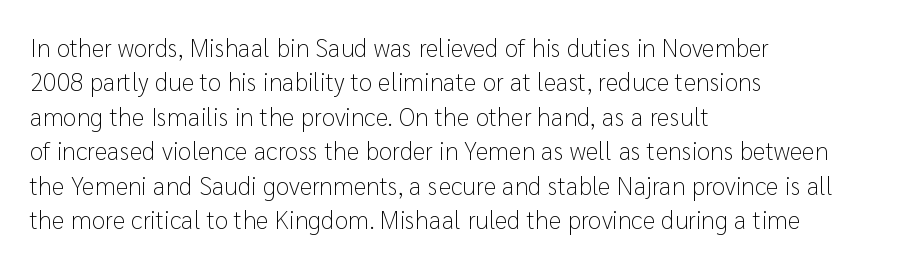
{"italic": "no", "bold": "no", "underline": "no", "align": "left", "line_spacing": "normal", "line_spacing_ratio": 1.38, "letter_spacing": "normal", "letter_spacing_em": 0.0, "glyph_px": 25}
